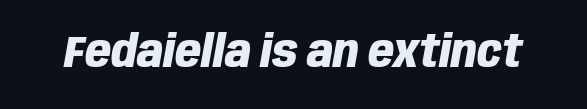
Q: Is the text bold? A: Yes.
Q: Is the text italic (slanted)? A: Yes, it leans right by about 10 degrees.
Q: Is the text underlined? A: No.
Q: Is the spacing between letters normal or unusually wide? A: Normal.
Q: Width (condensed, normal, or wide)? A: Condensed.
Q: Stroke contrast? A: Low.
Q: x-height? A: Large.
Q: Monospaced? A: No.
